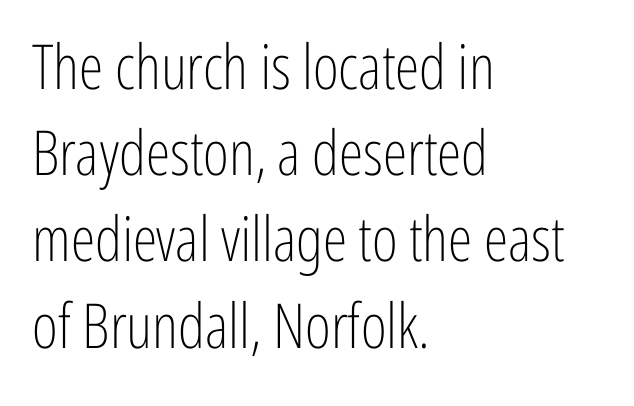
The image shows 62 px light, condensed sans-serif type, upright; set left-aligned, normal line spacing (1.39x), normal letter spacing, not underlined; low stroke contrast and a medium x-height.
